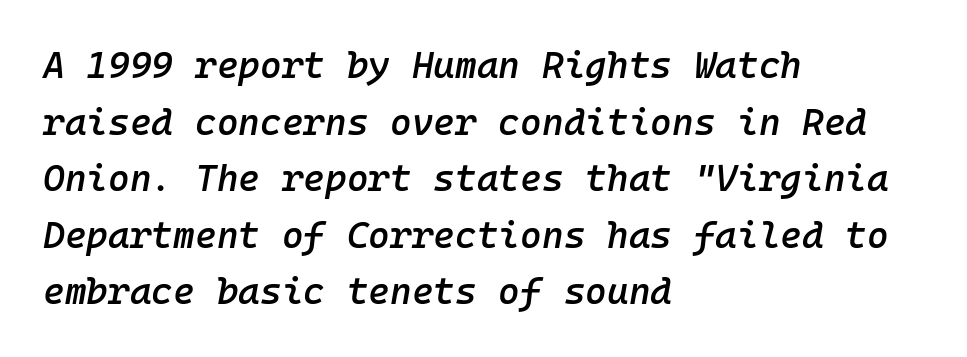
Q: Is the text bold? A: Semi-bold.
Q: Is the text italic (slanted)? A: Yes, it leans right by about 10 degrees.
Q: Is the text underlined? A: No.
Q: How is the paragraph aligned? A: Left-aligned.
Q: Is the spacing between letters normal or unusually wide? A: Normal.
Q: Is the spacing between lines tight, normal or loose? A: Normal.
Q: Width (condensed, normal, or wide)? A: Normal.
Q: Stroke contrast? A: Low.
Q: x-height? A: Medium.
Q: Monospaced? A: Yes.
